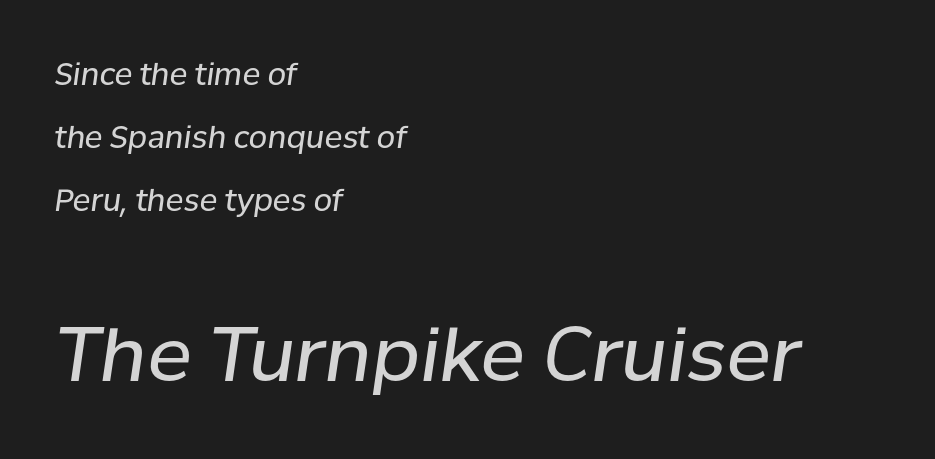
The composition opens small and finishes big. Descenders are the only things crossing below the line. These lines are rendered in a variable-pitch font. Designer's note — italics engaged.
